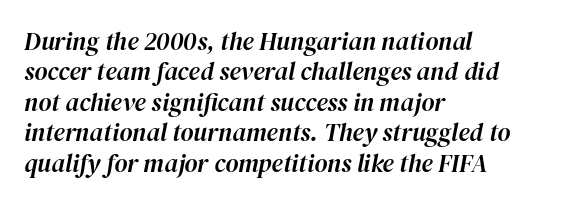
{"italic": "yes", "lean": "right", "slant_degrees": 12, "underline": "no", "align": "left", "line_spacing_ratio": 1.22, "letter_spacing": "normal", "letter_spacing_em": 0.0, "glyph_px": 25}
